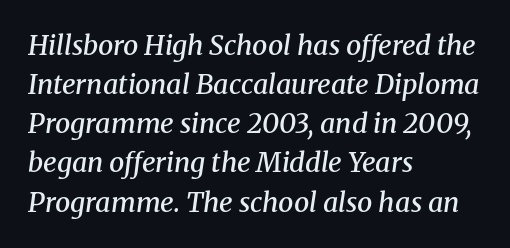
The lettering tilts uniformly, giving the passage an italic look. Observe the ordinary spacing: letters are neighbours, not strangers. The specimen omits any rule beneath the text block's lines. The face used here is a semibold: visibly heavier than regular, lighter than bold. A typesetter would call this leading conventional body-copy spacing.
